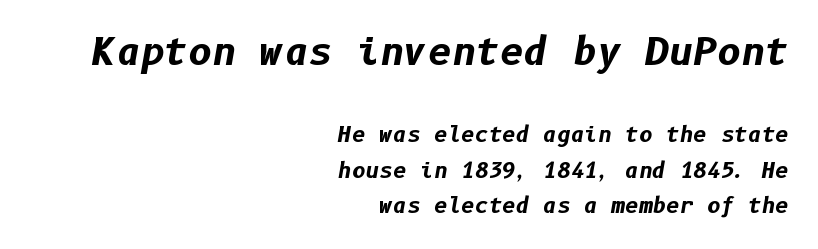
Q: Is the text bold? A: Yes.
Q: Is the text italic (slanted)? A: Yes, it leans right by about 10 degrees.
Q: Is the text underlined? A: No.
Q: How is the paragraph aligned? A: Right-aligned.
Q: Is the spacing between letters normal or unusually wide? A: Normal.
Q: Is the spacing between lines tight, normal or loose? A: Normal.
Q: Which block of text is set in a larger size, the first (top) or the second (bottom)? A: The first (top) one.
Q: Width (condensed, normal, or wide)? A: Normal.
Q: Stroke contrast? A: Low.
Q: x-height? A: Medium.
